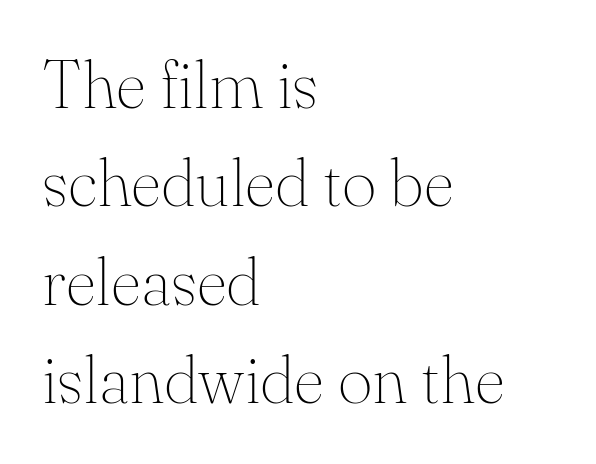
Baseline-to-baseline distance is the conventional proportion of letter height. The weight would be labelled regular, book, light, or lighter still. The gaps between neighbouring characters are ordinary and unremarkable. Leftover space on each line is placed entirely after the last word. Lines of text with bare space underneath.
